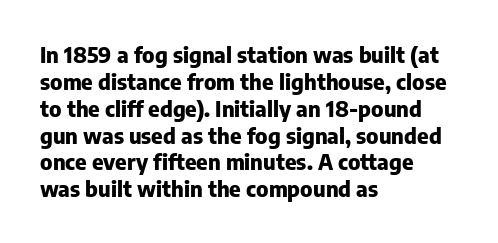
The image shows 22 px bold type, upright; set left-aligned, line spacing 1.22x, normal letter spacing, not underlined.
